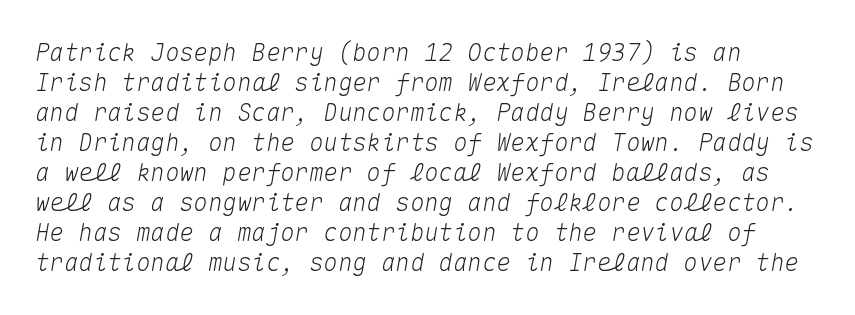
The image shows 24 px text type, italic (leaning right); set normal line spacing (1.25x), normal letter spacing, not underlined.
